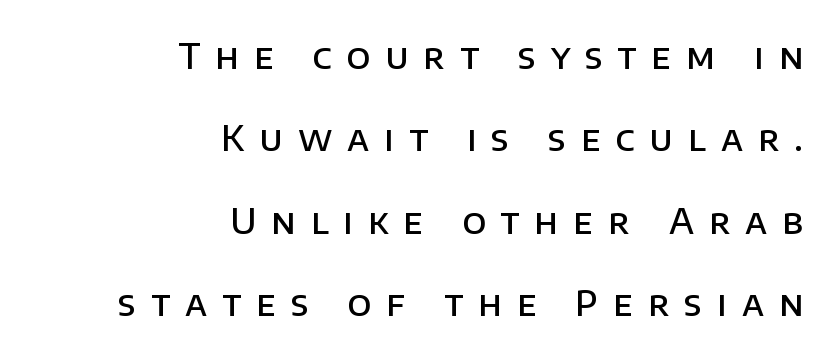
Each row of text sits above clean, open space. Unlike a traditional serif, this face leaves its strokes unadorned. Is this a fixed-width face? No — the glyphs have proportional, varying widths. The lines in this sample share a right terminus and differ only in where they begin. In terms of leading, this rendering errs on the spacious side.
